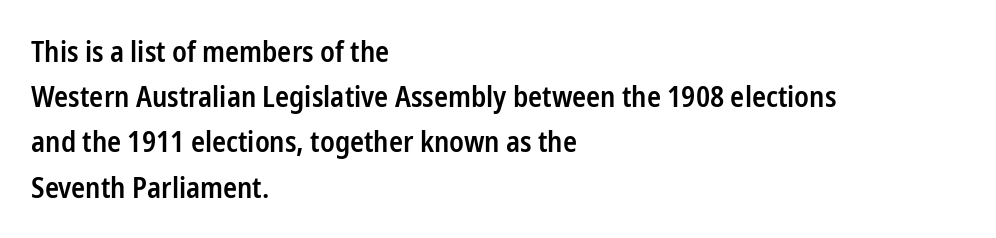
Q: Is the text bold? A: Semi-bold.
Q: Is the text italic (slanted)? A: No, it is upright.
Q: Is the typeface a serif or a sans-serif typeface? A: Sans-serif.
Q: Is the text underlined? A: No.
Q: How is the paragraph aligned? A: Left-aligned.
Q: Is the spacing between letters normal or unusually wide? A: Normal.
Q: Is the spacing between lines tight, normal or loose? A: Normal.
Q: Width (condensed, normal, or wide)? A: Condensed.
Q: Stroke contrast? A: Low.
Q: x-height? A: Medium.
Q: Monospaced? A: No.
